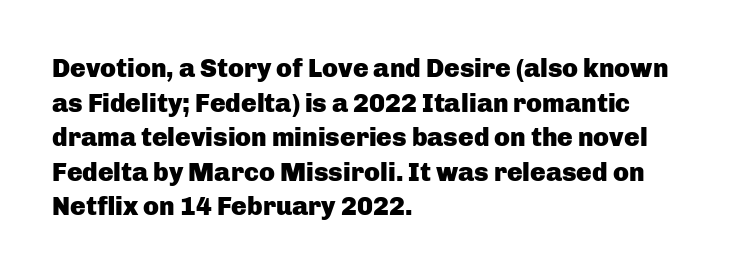
Do the letters lean? They stand straight. Standard letterfit; no display-style spreading of the glyphs. The strip under each line holds only bare page. The rendering anchors every line to the left-hand side. The glyphs have the mass of a bold cut. Quick note: interline space is typical.
